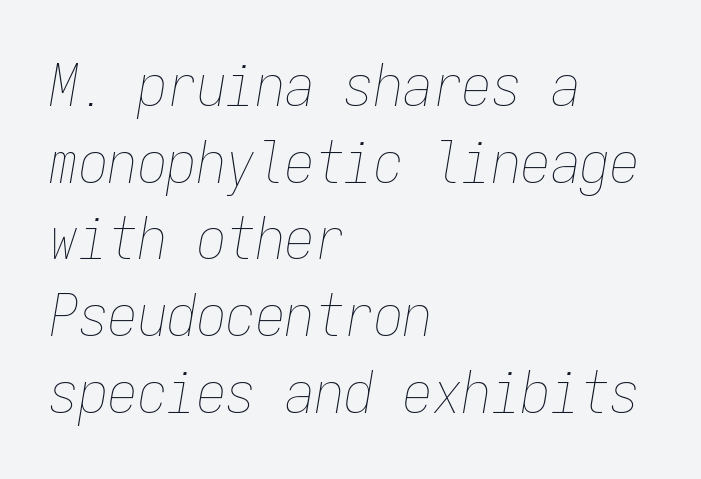
Slant detected: the letters are inclined. Does the leading feel generous? No, just average. Short and long lines alike share a common starting point at left. Check the space under the baseline: it is left empty.
